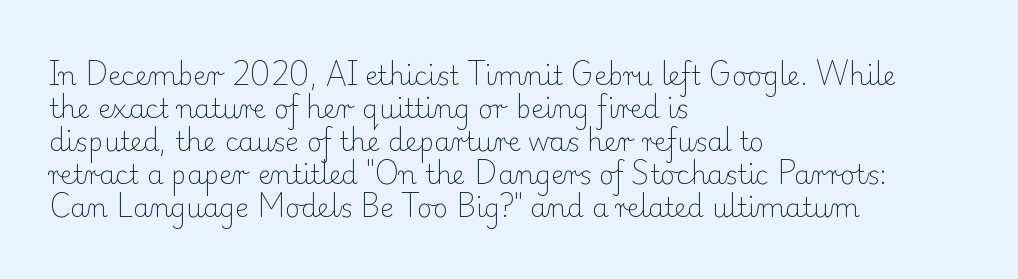
Q: Is the text bold? A: No.
Q: Is the text italic (slanted)? A: No, it is upright.
Q: Is the text underlined? A: No.
Q: How is the paragraph aligned? A: Left-aligned.
Q: Is the spacing between letters normal or unusually wide? A: Normal.
Q: Is the spacing between lines tight, normal or loose? A: Normal.
